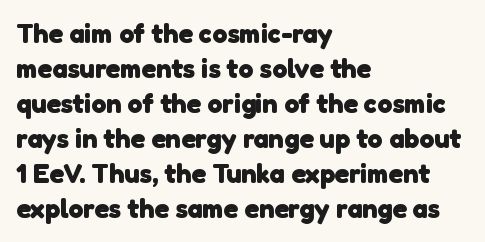
The type is set solid horizontally, with unmodified tracking. The face used here has the dense, thick strokes of a bold. The specimen omits any rule beneath the text block's lines. Compared with typical paragraphs, the rows here are spaced about the same. These lines are set flush left with a ragged right edge.
